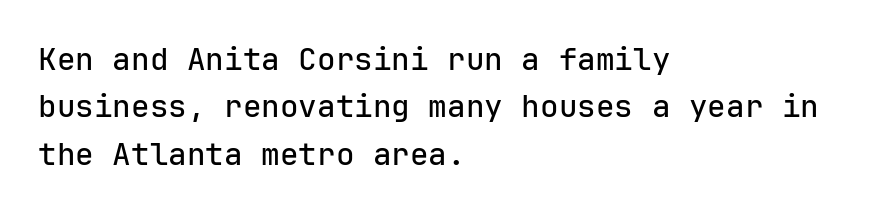
The image shows 31 px sans-serif type, upright, monospaced; set left-aligned, normal line spacing (1.53x), normal letter spacing, not underlined; low stroke contrast and a medium x-height.
